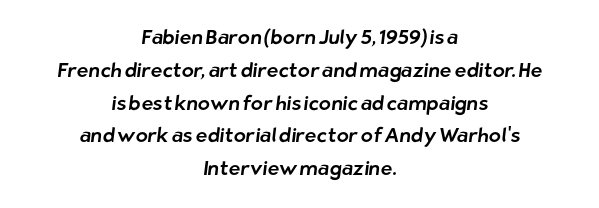
{"underline": "no", "align": "center", "line_spacing": "normal", "line_spacing_ratio": 1.64, "letter_spacing": "normal", "letter_spacing_em": 0.0, "glyph_px": 20}
